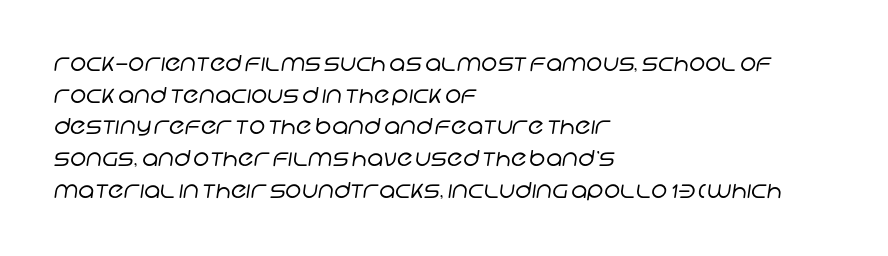
Q: Is the text bold? A: No.
Q: Is the text underlined? A: No.
Q: How is the paragraph aligned? A: Left-aligned.
Q: Is the spacing between letters normal or unusually wide? A: Normal.
Q: Is the spacing between lines tight, normal or loose? A: Normal.
